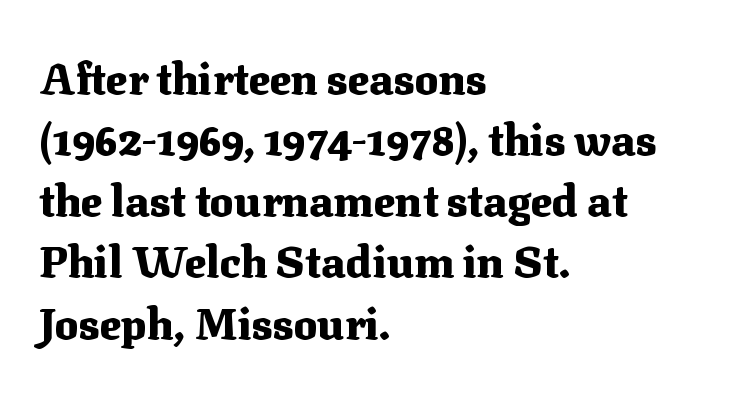
The image shows 44 px heavy serif type, upright; set left-aligned, normal line spacing (1.39x), normal letter spacing, not underlined; medium stroke contrast and a medium x-height.
